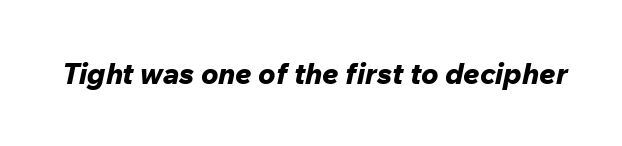
The axis of the letterforms is tilted away from vertical. Pretty heavy lettering here — definitely bold. Looks like regular typesetting: each glyph gets only the width it needs. The strip under each line holds only bare page. Between one letter and the next there's only the usual sliver of space.
